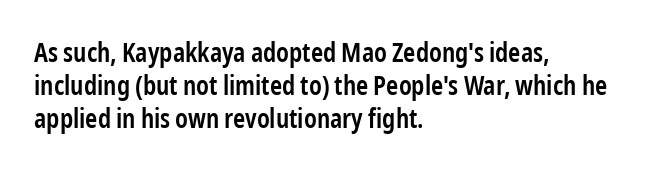
{"italic": "no", "bold": "semi", "underline": "no", "align": "left", "line_spacing": "normal", "line_spacing_ratio": 1.27, "letter_spacing": "normal", "letter_spacing_em": 0.0, "glyph_px": 26}
